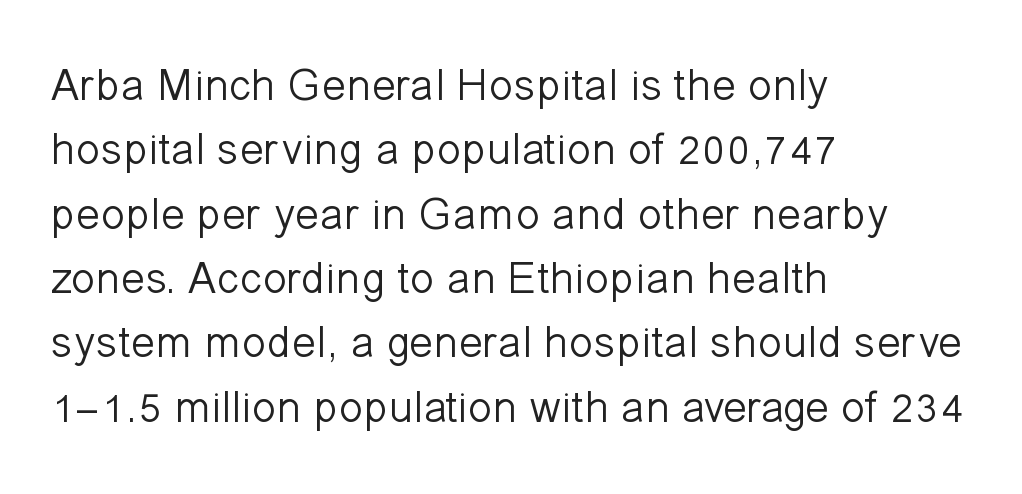
Q: Is the text bold? A: No.
Q: Is the text italic (slanted)? A: No, it is upright.
Q: Is the typeface a serif or a sans-serif typeface? A: Sans-serif.
Q: Is the text underlined? A: No.
Q: How is the paragraph aligned? A: Left-aligned.
Q: Is the spacing between letters normal or unusually wide? A: Normal.
Q: Is the spacing between lines tight, normal or loose? A: Normal.
Q: Width (condensed, normal, or wide)? A: Normal.
Q: Stroke contrast? A: Low.
Q: x-height? A: Medium.
Q: Monospaced? A: No.
